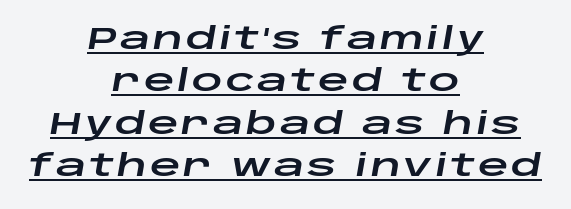
{"italic": "yes", "lean": "right", "slant_degrees": 10, "width": "wide", "stroke_contrast": "low", "x_height": "large", "monospaced": "no", "underline": "yes", "align": "center", "line_spacing": "normal", "line_spacing_ratio": 1.41, "glyph_px": 30}
